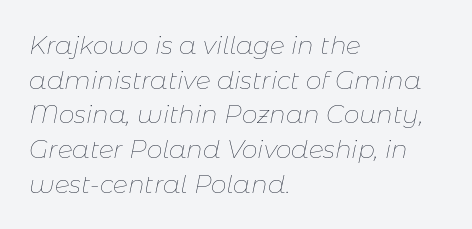
The image shows 25 px text type, italic (leaning right); set left-aligned, normal line spacing (1.39x), normal letter spacing, not underlined.
